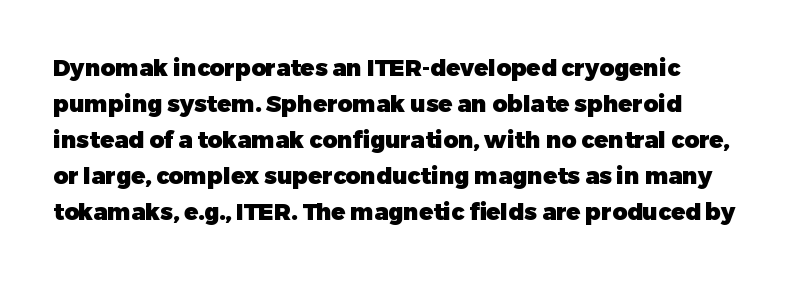
{"italic": "no", "bold": "yes", "underline": "no", "line_spacing": "normal", "line_spacing_ratio": 1.56, "letter_spacing": "normal", "letter_spacing_em": 0.0, "glyph_px": 23}
